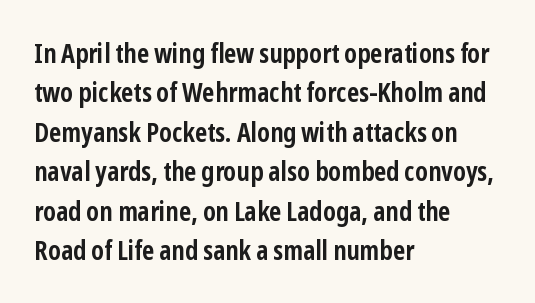
Q: Is the text bold? A: Yes.
Q: Is the text italic (slanted)? A: No, it is upright.
Q: Is the text underlined? A: No.
Q: How is the paragraph aligned? A: Left-aligned.
Q: Is the spacing between letters normal or unusually wide? A: Normal.
Q: Is the spacing between lines tight, normal or loose? A: Normal.
